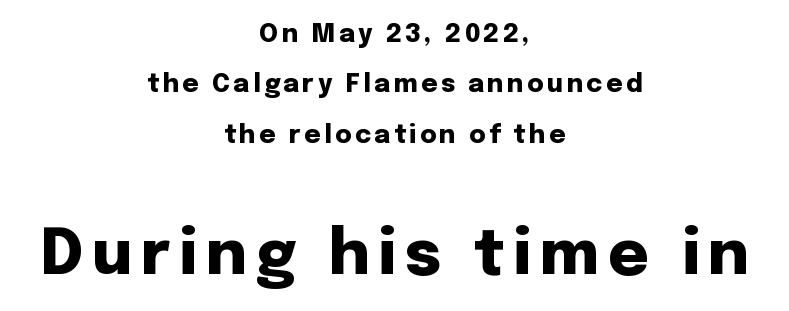
You could not count columns in this text — the font is proportionally spaced. Vertical spacing — loose. One-word summary of the alignment: center. The rendering shows plain stroke endings on the letterforms — a sans-serif design. Upright lettering throughout. Only glyphs here, with clear space below each row.
